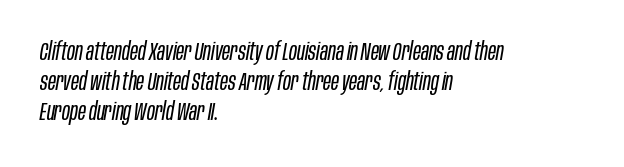
The image shows 24 px text type, italic (leaning right); set left-aligned, normal line spacing (1.26x), normal letter spacing, not underlined.
